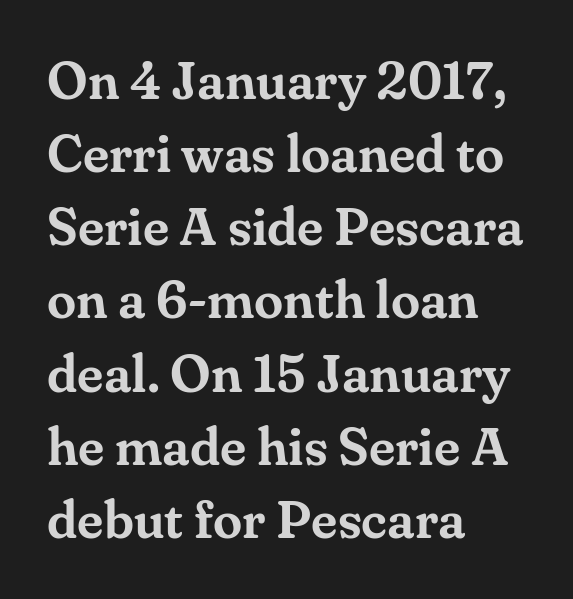
{"serif": "yes", "italic": "no", "width": "normal", "stroke_contrast": "medium", "x_height": "small", "monospaced": "no", "underline": "no", "align": "left", "line_spacing": "normal", "line_spacing_ratio": 1.38, "letter_spacing": "normal", "letter_spacing_em": 0.0, "glyph_px": 53}
